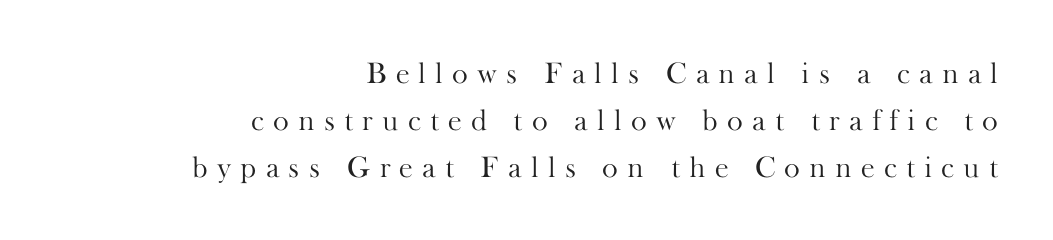
The image shows 30 px light serif type, upright; set right-aligned, normal line spacing (1.57x), unusually wide letter spacing (+0.31 em), not underlined; high stroke contrast and a small x-height.
